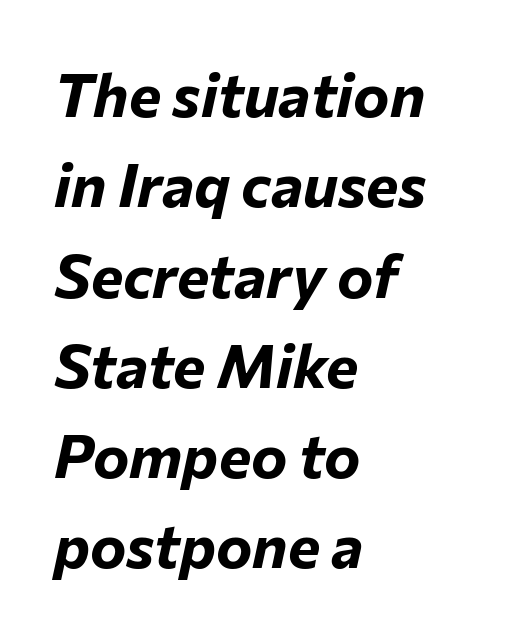
Q: Is the text bold? A: Yes.
Q: Is the text italic (slanted)? A: Yes, it leans right by about 12 degrees.
Q: Is the text underlined? A: No.
Q: How is the paragraph aligned? A: Left-aligned.
Q: Is the spacing between letters normal or unusually wide? A: Normal.
Q: Is the spacing between lines tight, normal or loose? A: Normal.
Q: Width (condensed, normal, or wide)? A: Normal.
Q: Stroke contrast? A: Low.
Q: x-height? A: Medium.
Q: Monospaced? A: No.
